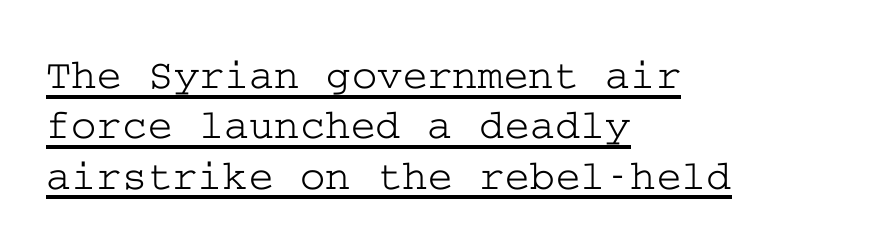
{"serif": "yes", "italic": "no", "width": "wide", "stroke_contrast": "low", "x_height": "medium", "underline": "yes", "align": "left", "line_spacing_ratio": 1.17, "letter_spacing": "normal", "letter_spacing_em": 0.0, "glyph_px": 43}
